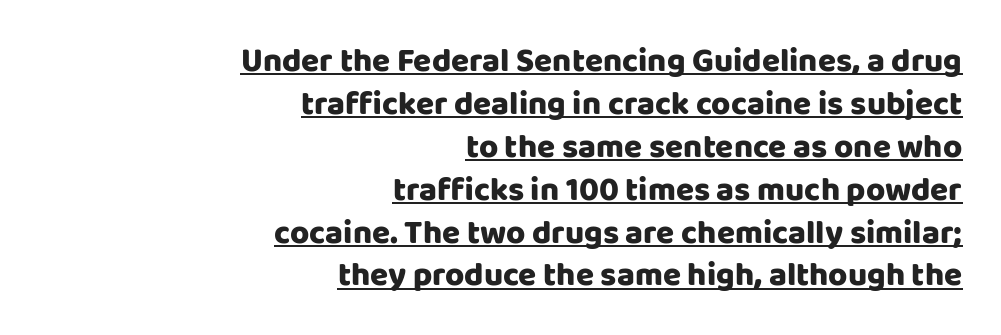
Q: Is the text italic (slanted)? A: No, it is upright.
Q: Is the typeface a serif or a sans-serif typeface? A: Sans-serif.
Q: Is the text underlined? A: Yes.
Q: How is the paragraph aligned? A: Right-aligned.
Q: Is the spacing between letters normal or unusually wide? A: Normal.
Q: Is the spacing between lines tight, normal or loose? A: Normal.
Q: Width (condensed, normal, or wide)? A: Normal.
Q: Stroke contrast? A: Low.
Q: x-height? A: Large.
Q: Monospaced? A: No.
